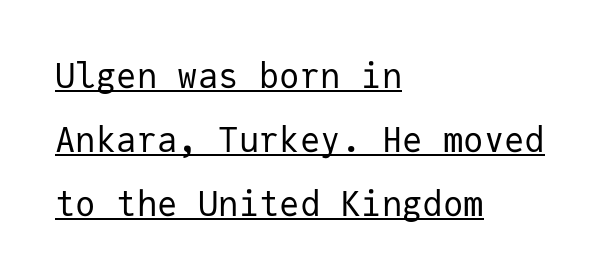
Posture: straight, roman, zero tilt. The type family on display is of the sans-serif kind. The rendered words wear a rule along their underside. Alignment: flush left. Characters follow at the spacing the type designer built in.
